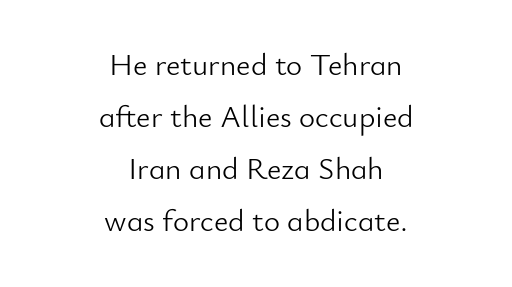
Q: Is the text bold? A: No.
Q: Is the text italic (slanted)? A: No, it is upright.
Q: Is the typeface a serif or a sans-serif typeface? A: Sans-serif.
Q: Is the text underlined? A: No.
Q: How is the paragraph aligned? A: Centered.
Q: Is the spacing between letters normal or unusually wide? A: Normal.
Q: Is the spacing between lines tight, normal or loose? A: Normal.
Q: Width (condensed, normal, or wide)? A: Normal.
Q: Stroke contrast? A: Low.
Q: x-height? A: Small.
Q: Monospaced? A: No.
